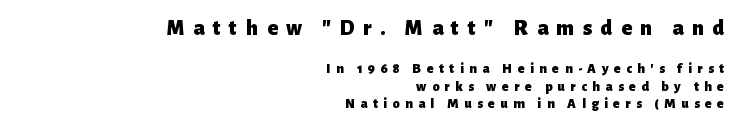
The image shows 22 px bold type, upright; set right-aligned, line spacing 1.22x, unusually wide letter spacing (+0.39 em), not underlined; the first (top) block is 1.57x larger.
